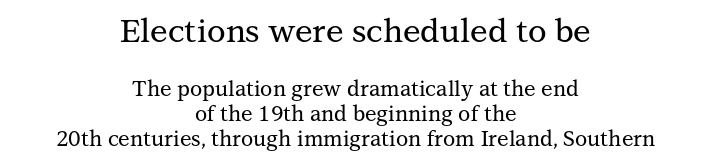
The image shows 32 px serif type, upright; set centered, line spacing 1.18x, normal letter spacing, not underlined; the first (top) block is 1.52x larger; medium stroke contrast and a medium x-height.
